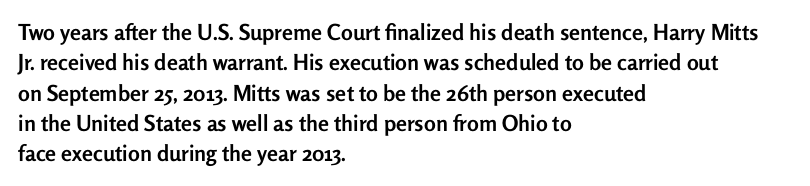
Q: Is the text bold? A: Yes.
Q: Is the text italic (slanted)? A: No, it is upright.
Q: Is the text underlined? A: No.
Q: How is the paragraph aligned? A: Left-aligned.
Q: Is the spacing between letters normal or unusually wide? A: Normal.
Q: Is the spacing between lines tight, normal or loose? A: Normal.
